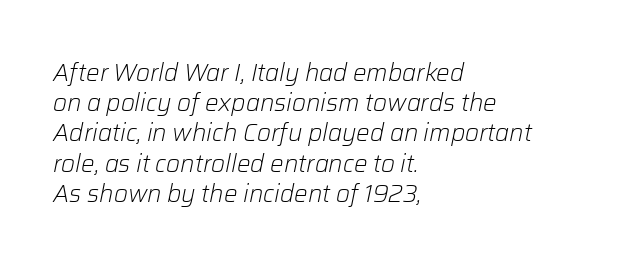
Q: Is the text bold? A: No.
Q: Is the text italic (slanted)? A: Yes, it leans right by about 12 degrees.
Q: Is the text underlined? A: No.
Q: How is the paragraph aligned? A: Left-aligned.
Q: Is the spacing between letters normal or unusually wide? A: Normal.
Q: Is the spacing between lines tight, normal or loose? A: Normal.
